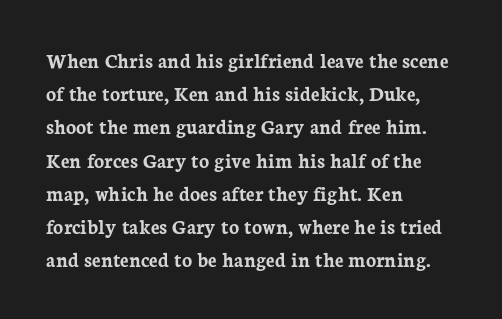
{"italic": "no", "bold": "yes", "underline": "no", "align": "left", "line_spacing": "normal", "line_spacing_ratio": 1.58, "letter_spacing": "normal", "letter_spacing_em": 0.0, "glyph_px": 21}
